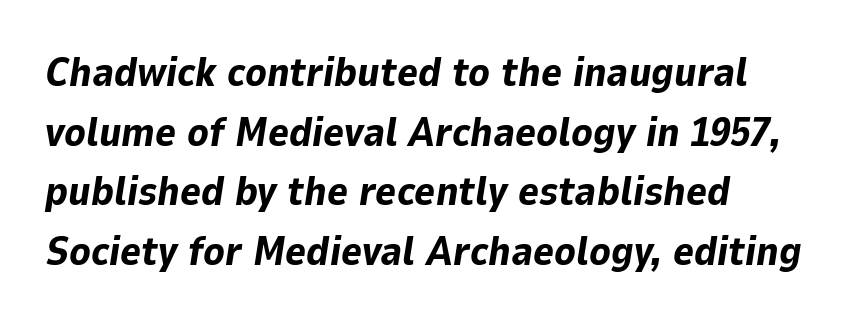
The image shows 40 px bold type, italic (leaning right); set left-aligned, normal line spacing (1.49x), normal letter spacing, not underlined; low stroke contrast and a medium x-height.
